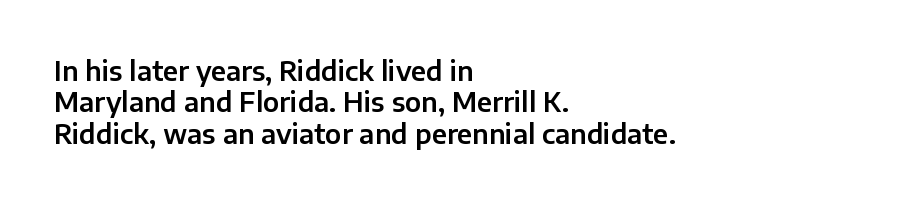
Tracking value appears to be zero — textbook default spacing. Rendered with straight, roman letterforms. Short and long lines alike share a common starting point at left. A bare baseline throughout the passage.
